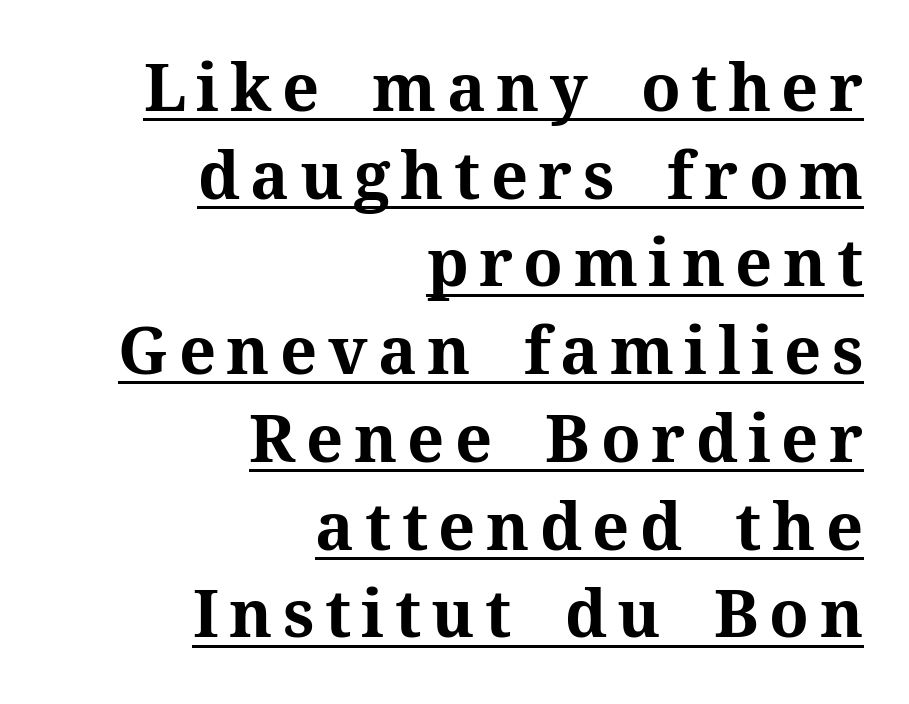
Q: Is the text bold? A: Yes.
Q: Is the text italic (slanted)? A: No, it is upright.
Q: Is the typeface a serif or a sans-serif typeface? A: Serif.
Q: Is the text underlined? A: Yes.
Q: How is the paragraph aligned? A: Right-aligned.
Q: Is the spacing between lines tight, normal or loose? A: Normal.
Q: Width (condensed, normal, or wide)? A: Normal.
Q: Stroke contrast? A: Medium.
Q: x-height? A: Medium.
Q: Monospaced? A: No.
